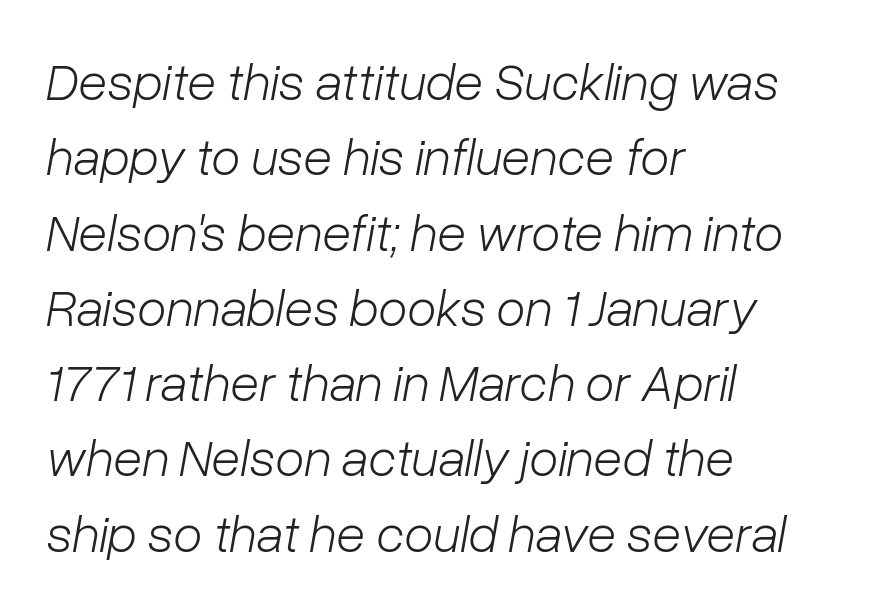
{"italic": "yes", "lean": "right", "slant_degrees": 10, "bold": "no", "weight": "light", "width": "normal", "stroke_contrast": "low", "x_height": "medium", "monospaced": "no", "underline": "no", "align": "left", "line_spacing": "normal", "line_spacing_ratio": 1.42, "letter_spacing": "normal", "letter_spacing_em": 0.0, "glyph_px": 53}
